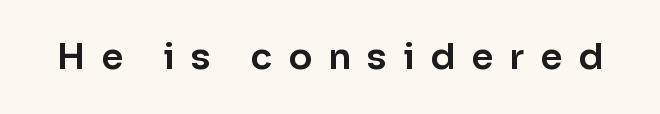
Does extra space separate the letters? Yes, quite a lot of it. Upright lettering throughout. In terms of letterform style, serifs are entirely absent. You could not count columns in this text — the font is proportionally spaced.
